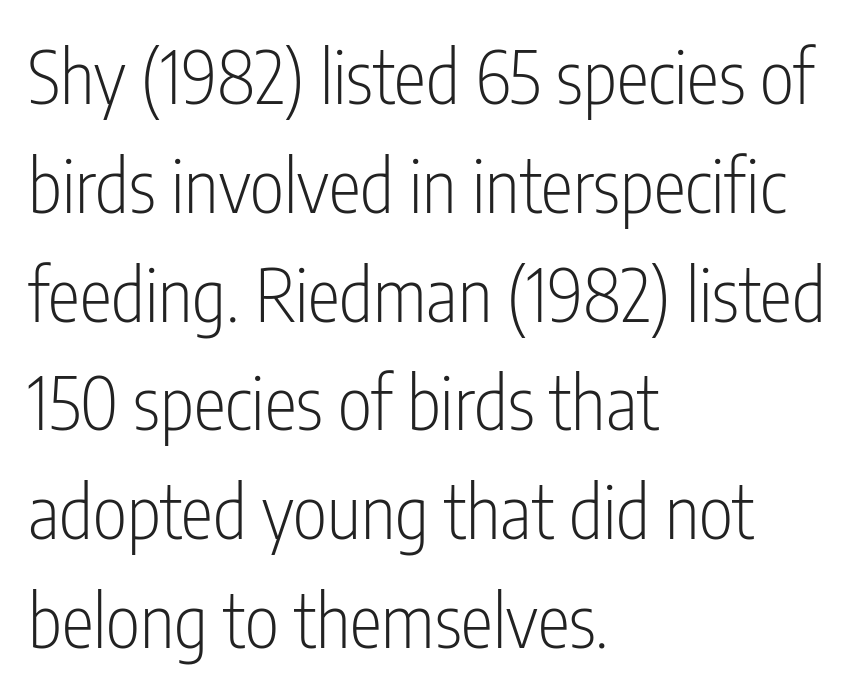
Q: Is the text bold? A: No.
Q: Is the text italic (slanted)? A: No, it is upright.
Q: Is the typeface a serif or a sans-serif typeface? A: Sans-serif.
Q: Is the text underlined? A: No.
Q: How is the paragraph aligned? A: Left-aligned.
Q: Is the spacing between letters normal or unusually wide? A: Normal.
Q: Is the spacing between lines tight, normal or loose? A: Normal.
Q: Width (condensed, normal, or wide)? A: Condensed.
Q: Stroke contrast? A: Low.
Q: x-height? A: Medium.
Q: Monospaced? A: No.
